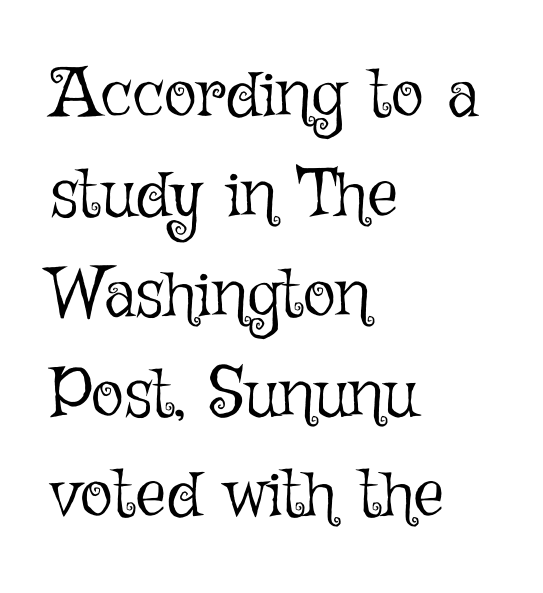
{"italic": "no", "bold": "no", "weight": "light", "width": "normal", "stroke_contrast": "low", "x_height": "medium", "monospaced": "no", "underline": "no", "align": "left", "line_spacing": "normal", "line_spacing_ratio": 1.47, "letter_spacing": "normal", "letter_spacing_em": 0.0, "glyph_px": 68}
